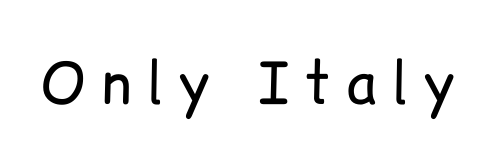
Q: Is the text bold? A: No.
Q: Is the text italic (slanted)? A: No, it is upright.
Q: Is the typeface a serif or a sans-serif typeface? A: Sans-serif.
Q: Is the text underlined? A: No.
Q: Is the spacing between letters normal or unusually wide? A: Unusually wide.
Q: Width (condensed, normal, or wide)? A: Normal.
Q: Stroke contrast? A: Low.
Q: x-height? A: Medium.
Q: Monospaced? A: No.
